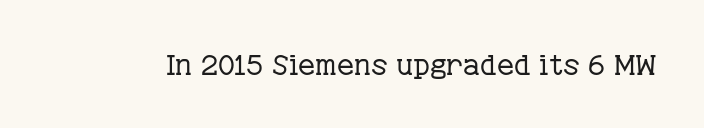
The image shows 29 px regular-weight serif type, upright; set normal letter spacing, not underlined; low stroke contrast and a medium x-height.
